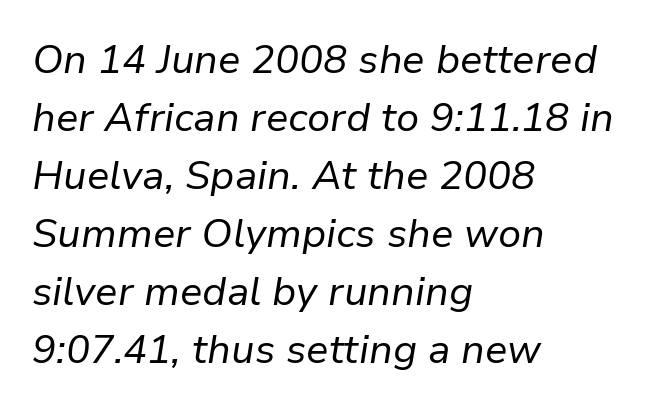
Here the designer chose a conventional face with non-uniform glyph widths. If you drew a ruler down the left edge, every line would touch it. This reads as an unemphasized weight, regular at the heaviest. Clear beneath every line of the passage. Does extra space separate the letters? No, they use regular spacing.
